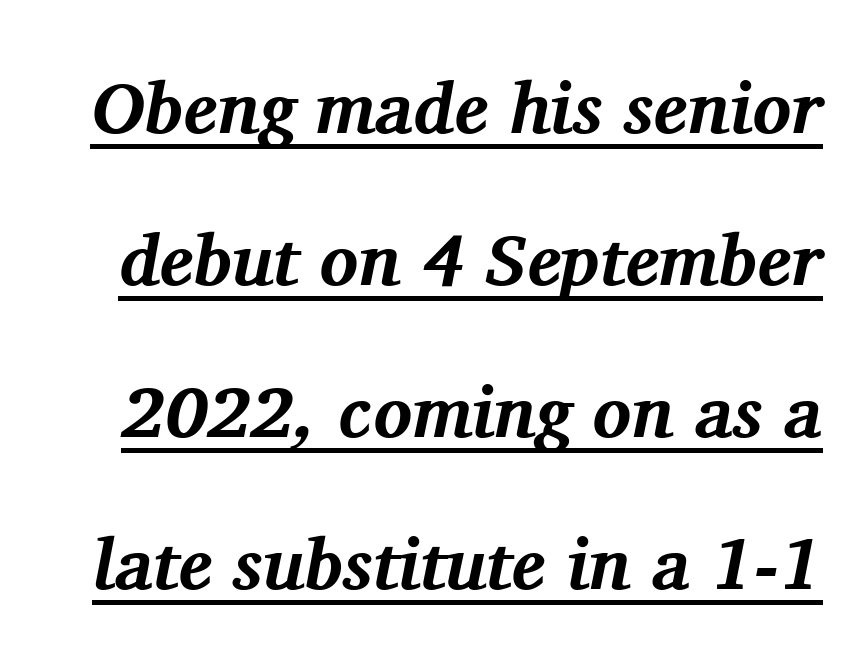
{"serif": "yes", "italic": "yes", "lean": "right", "slant_degrees": 11, "bold": "yes", "weight": "bold", "width": "normal", "stroke_contrast": "medium", "x_height": "medium", "monospaced": "no", "underline": "yes", "line_spacing": "loose", "line_spacing_ratio": 2.11, "letter_spacing": "normal", "letter_spacing_em": 0.0, "glyph_px": 72}
